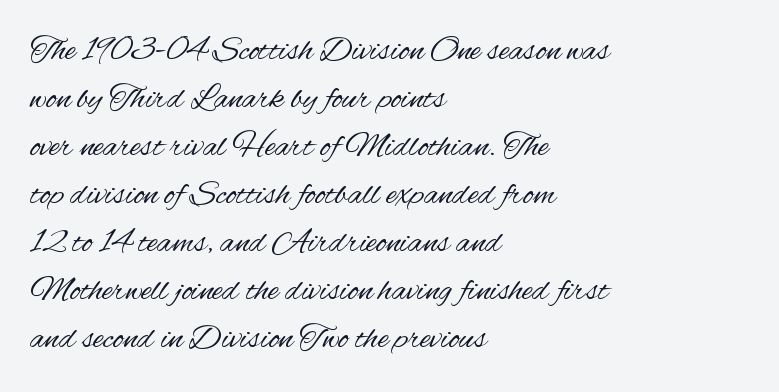
{"serif": "no", "bold": "no", "weight": "regular", "width": "condensed", "stroke_contrast": "medium", "x_height": "small", "monospaced": "no", "underline": "no", "align": "left", "line_spacing": "normal", "line_spacing_ratio": 1.37, "letter_spacing": "normal", "letter_spacing_em": 0.0, "glyph_px": 35}
